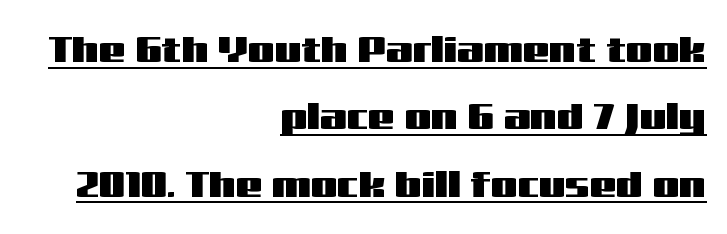
This sample uses plain, unmodified letter spacing. Note the varied advance widths — an 'i' is clearly narrower than an 'm'. Teacher's note: observe the even right margin — that is flush-right alignment. Each letter's strokes conclude bluntly, with no projecting serifs.
